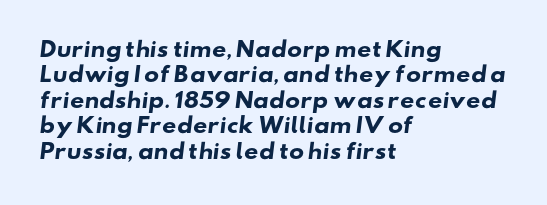
Q: Is the text bold? A: Yes.
Q: Is the text underlined? A: No.
Q: How is the paragraph aligned? A: Left-aligned.
Q: Is the spacing between letters normal or unusually wide? A: Normal.
Q: Is the spacing between lines tight, normal or loose? A: Normal.
